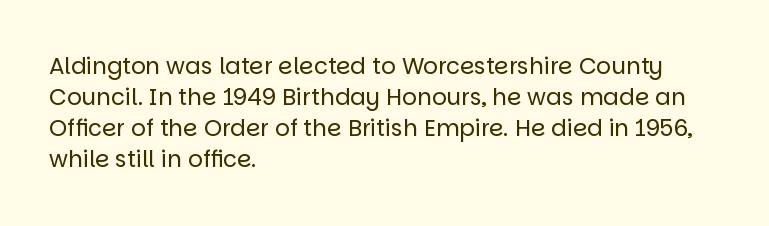
Q: Is the text bold? A: No.
Q: Is the text italic (slanted)? A: No, it is upright.
Q: Is the text underlined? A: No.
Q: How is the paragraph aligned? A: Left-aligned.
Q: Is the spacing between letters normal or unusually wide? A: Normal.
Q: Is the spacing between lines tight, normal or loose? A: Normal.
